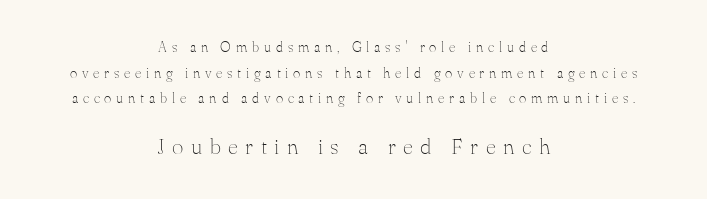
The image shows 22 px text type, upright; set centered, line spacing 1.83x, unusually wide letter spacing (+0.34 em), not underlined; the second (bottom) block is 1.57x larger.
